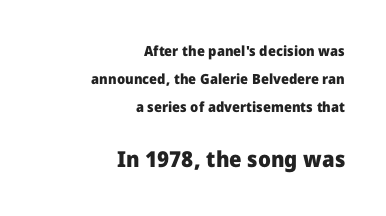
Q: Is the text bold? A: Yes.
Q: Is the text italic (slanted)? A: No, it is upright.
Q: Is the text underlined? A: No.
Q: How is the paragraph aligned? A: Right-aligned.
Q: Is the spacing between letters normal or unusually wide? A: Normal.
Q: Is the spacing between lines tight, normal or loose? A: Loose.
Q: Which block of text is set in a larger size, the first (top) or the second (bottom)? A: The second (bottom) one.
